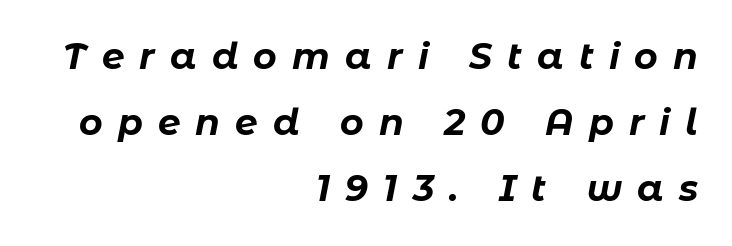
The line texture is sparse and dotted thanks to wide tracking. Note the varied advance widths — an 'i' is clearly narrower than an 'm'. The specimen reads as italic at a glance. Alignment: flush right.
